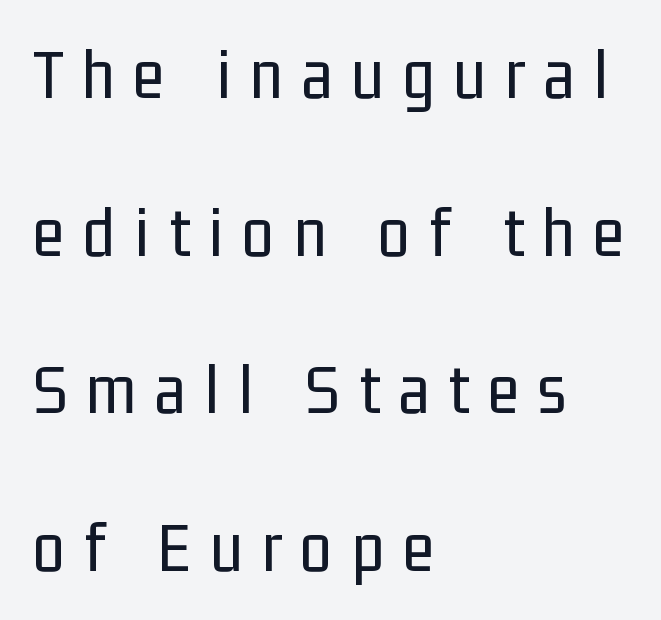
{"serif": "no", "italic": "no", "bold": "no", "weight": "regular", "width": "condensed", "stroke_contrast": "low", "x_height": "medium", "monospaced": "no", "underline": "no", "align": "left", "line_spacing": "loose", "line_spacing_ratio": 2.16, "letter_spacing": "wide", "letter_spacing_em": 0.26, "glyph_px": 73}
